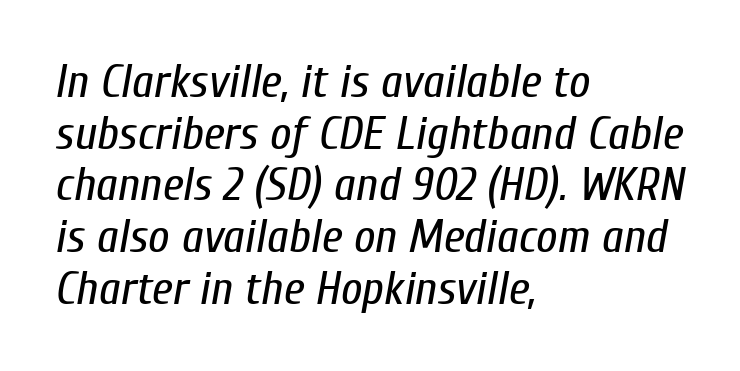
{"italic": "yes", "lean": "right", "slant_degrees": 10, "bold": "no", "weight": "regular", "width": "condensed", "stroke_contrast": "low", "x_height": "medium", "monospaced": "no", "underline": "no", "align": "left", "line_spacing": "tight", "line_spacing_ratio": 1.1, "letter_spacing": "normal", "letter_spacing_em": 0.0, "glyph_px": 47}
